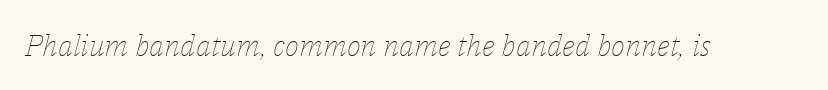
Q: Is the text bold? A: No.
Q: Is the text italic (slanted)? A: Yes, it leans right by about 14 degrees.
Q: Is the text underlined? A: No.
Q: Is the spacing between letters normal or unusually wide? A: Normal.
Q: Width (condensed, normal, or wide)? A: Normal.
Q: Stroke contrast? A: Low.
Q: x-height? A: Medium.
Q: Monospaced? A: No.
